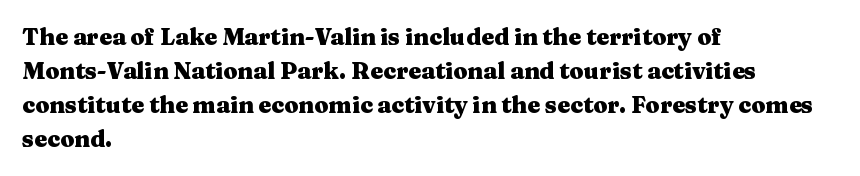
Q: Is the text bold? A: Yes.
Q: Is the text italic (slanted)? A: No, it is upright.
Q: Is the text underlined? A: No.
Q: How is the paragraph aligned? A: Left-aligned.
Q: Is the spacing between letters normal or unusually wide? A: Normal.
Q: Is the spacing between lines tight, normal or loose? A: Normal.
